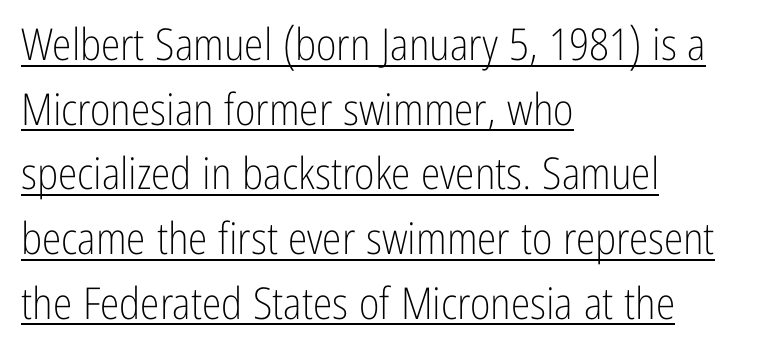
{"serif": "no", "italic": "no", "bold": "no", "weight": "light", "width": "condensed", "stroke_contrast": "low", "x_height": "medium", "monospaced": "no", "underline": "yes", "align": "left", "line_spacing": "normal", "line_spacing_ratio": 1.47, "letter_spacing": "normal", "letter_spacing_em": 0.0, "glyph_px": 44}
